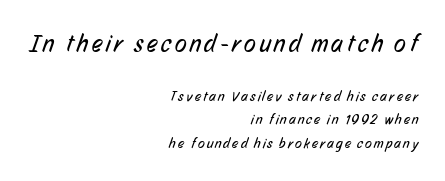
The image shows 24 px text type; set right-aligned, normal line spacing (1.69x), not underlined; the first (top) block is 1.71x larger.
